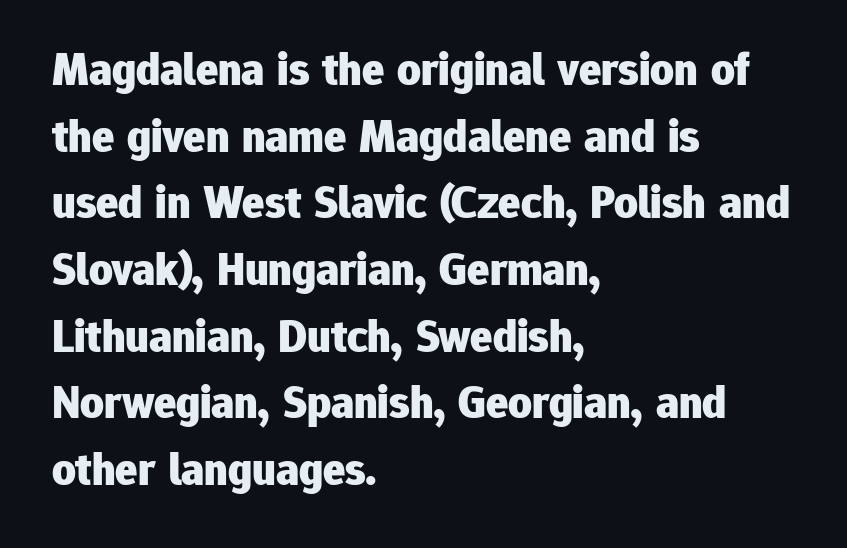
Q: Is the text bold? A: Yes.
Q: Is the text italic (slanted)? A: No, it is upright.
Q: Is the typeface a serif or a sans-serif typeface? A: Sans-serif.
Q: Is the text underlined? A: No.
Q: How is the paragraph aligned? A: Left-aligned.
Q: Is the spacing between letters normal or unusually wide? A: Normal.
Q: Is the spacing between lines tight, normal or loose? A: Normal.
Q: Width (condensed, normal, or wide)? A: Normal.
Q: Stroke contrast? A: Low.
Q: x-height? A: Medium.
Q: Monospaced? A: No.
